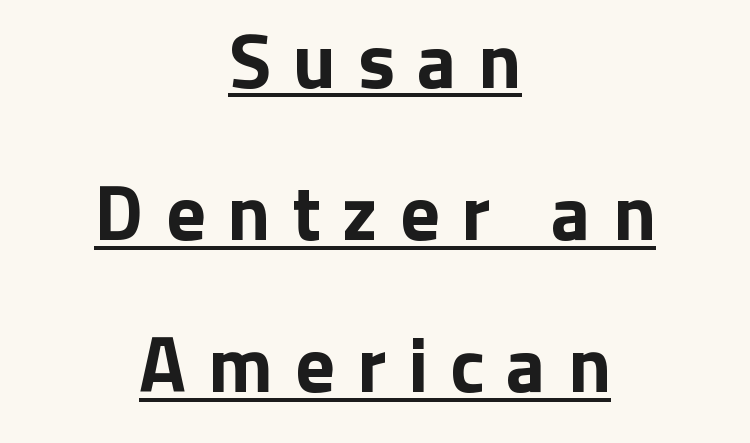
Q: Is the text bold? A: Yes.
Q: Is the text italic (slanted)? A: No, it is upright.
Q: Is the typeface a serif or a sans-serif typeface? A: Sans-serif.
Q: Is the text underlined? A: Yes.
Q: How is the paragraph aligned? A: Centered.
Q: Is the spacing between letters normal or unusually wide? A: Unusually wide.
Q: Is the spacing between lines tight, normal or loose? A: Loose.
Q: Width (condensed, normal, or wide)? A: Normal.
Q: Stroke contrast? A: Low.
Q: x-height? A: Medium.
Q: Monospaced? A: No.
